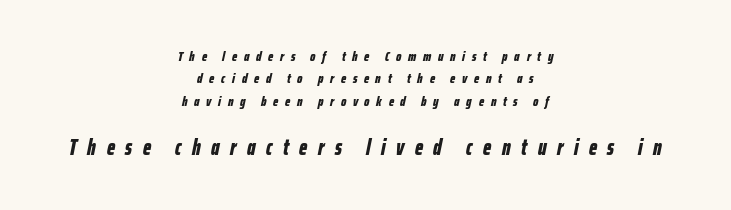
The image shows 22 px bold type, italic (leaning right); set centered, normal line spacing (1.6x), unusually wide letter spacing (+0.48 em), not underlined; the second (bottom) block is 1.57x larger.
